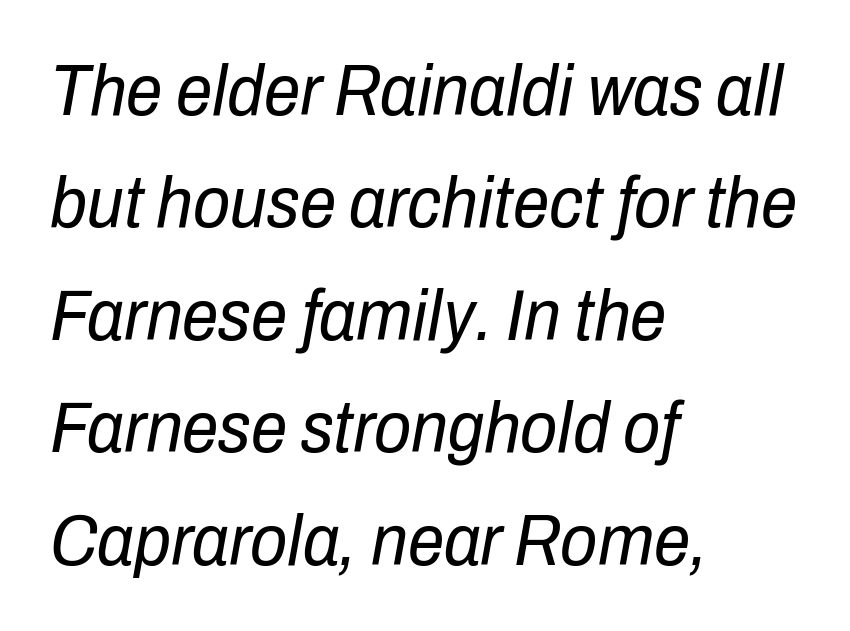
A typesetter would call this zero additional tracking. The leading is moderate, giving the passage an even texture. Spacing verdict: proportional, widths tailored to each character. Line beginnings align vertically; line endings do not.
